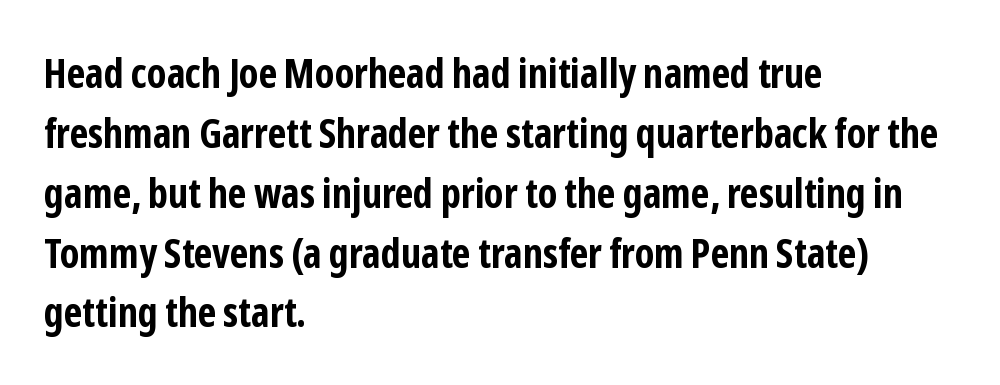
{"serif": "no", "italic": "no", "bold": "yes", "weight": "bold", "width": "condensed", "stroke_contrast": "low", "x_height": "medium", "monospaced": "no", "underline": "no", "align": "left", "line_spacing": "normal", "line_spacing_ratio": 1.46, "letter_spacing": "normal", "letter_spacing_em": 0.0, "glyph_px": 41}
